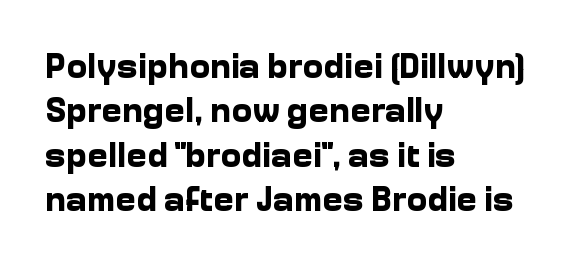
{"serif": "no", "italic": "no", "bold": "yes", "weight": "bold", "width": "normal", "stroke_contrast": "low", "x_height": "medium", "monospaced": "no", "underline": "no", "align": "left", "line_spacing": "normal", "line_spacing_ratio": 1.27, "letter_spacing": "normal", "letter_spacing_em": 0.0, "glyph_px": 35}
